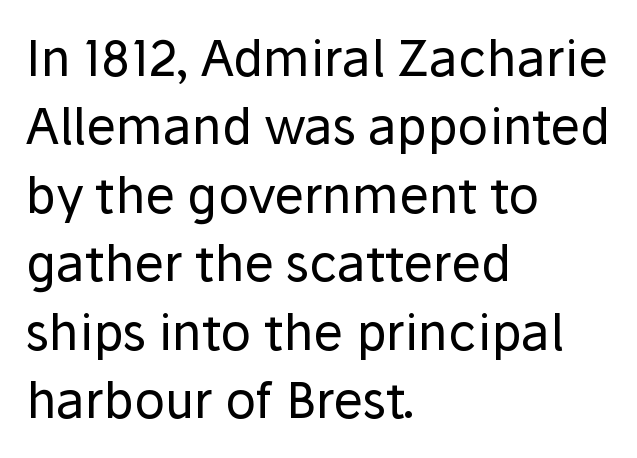
On a weight scale, this lands at 450 or below. Does the type have serifs? No, each stem ends abruptly. This sample is left-justified, so line endings fall wherever the words run out. The designer left line spacing at the default. Looks like regular typesetting: each glyph gets only the width it needs. Descender tails drop into unmarked territory.
